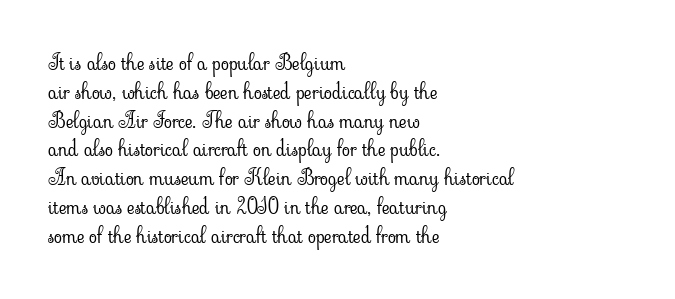
The image shows 21 px text type, upright; set left-aligned, normal line spacing (1.37x), normal letter spacing, not underlined.
